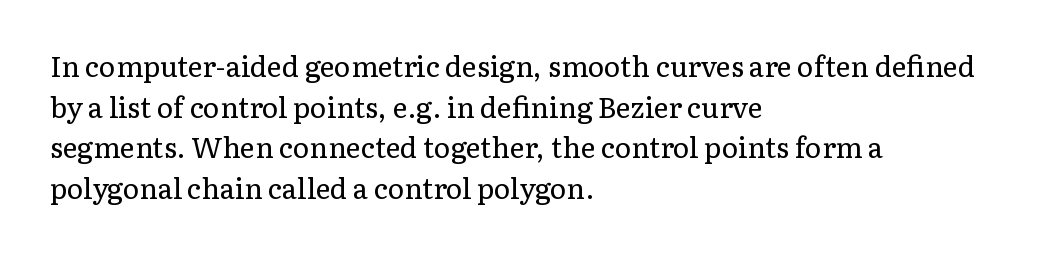
The image shows 28 px regular-weight serif type, upright; set left-aligned, normal line spacing (1.45x), normal letter spacing, not underlined; low stroke contrast and a medium x-height.
